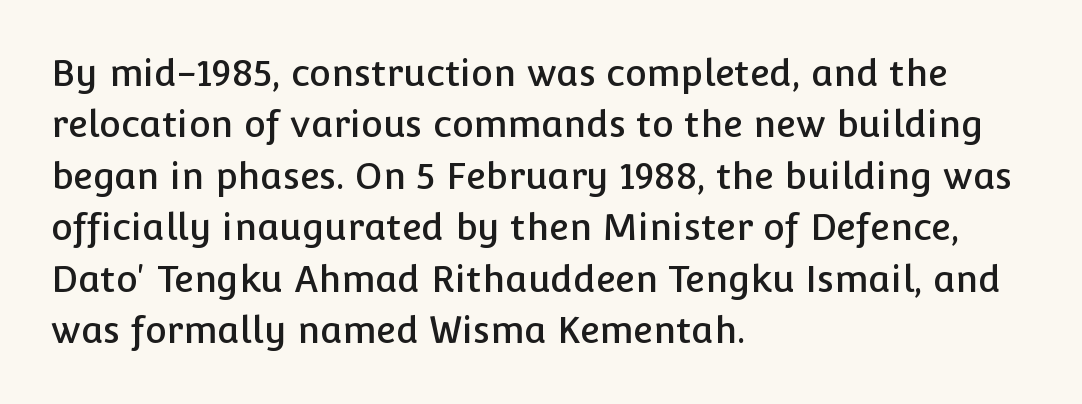
The image shows 37 px sans-serif type, upright; set left-aligned, normal line spacing (1.39x), normal letter spacing, not underlined; low stroke contrast and a medium x-height.
